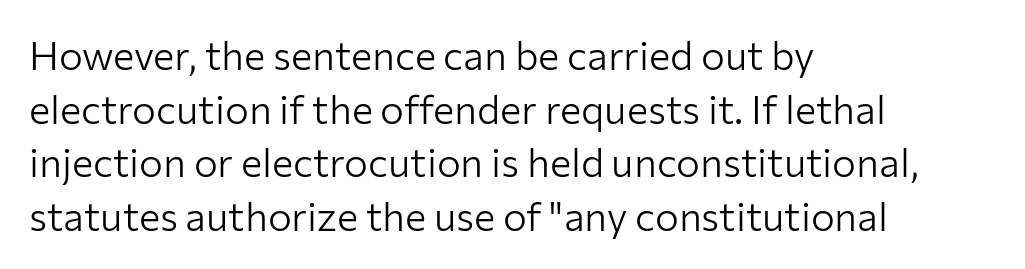
Q: Is the text bold? A: No.
Q: Is the text italic (slanted)? A: No, it is upright.
Q: Is the typeface a serif or a sans-serif typeface? A: Sans-serif.
Q: Is the text underlined? A: No.
Q: How is the paragraph aligned? A: Left-aligned.
Q: Is the spacing between letters normal or unusually wide? A: Normal.
Q: Is the spacing between lines tight, normal or loose? A: Normal.
Q: Width (condensed, normal, or wide)? A: Normal.
Q: Stroke contrast? A: Low.
Q: x-height? A: Medium.
Q: Monospaced? A: No.
